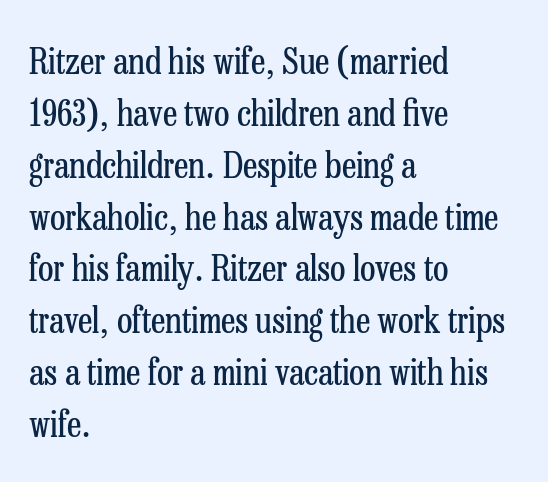
{"serif": "yes", "italic": "no", "bold": "no", "weight": "regular", "width": "condensed", "stroke_contrast": "low", "x_height": "medium", "monospaced": "no", "underline": "no", "align": "left", "line_spacing": "normal", "line_spacing_ratio": 1.44, "letter_spacing": "normal", "letter_spacing_em": 0.0, "glyph_px": 36}
